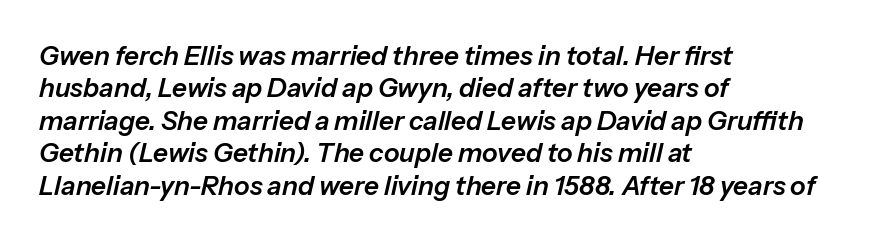
The image shows 26 px text type, italic (leaning right); set left-aligned, normal line spacing (1.25x), normal letter spacing, not underlined.
